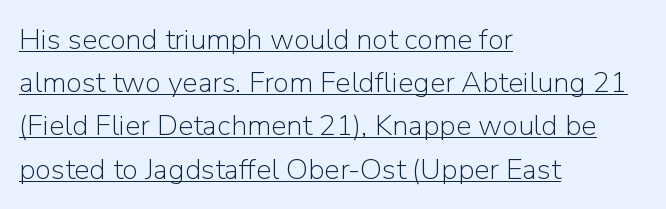
Q: Is the text bold? A: No.
Q: Is the text italic (slanted)? A: No, it is upright.
Q: Is the typeface a serif or a sans-serif typeface? A: Sans-serif.
Q: Is the text underlined? A: Yes.
Q: How is the paragraph aligned? A: Left-aligned.
Q: Is the spacing between letters normal or unusually wide? A: Normal.
Q: Is the spacing between lines tight, normal or loose? A: Normal.
Q: Width (condensed, normal, or wide)? A: Normal.
Q: Stroke contrast? A: Low.
Q: x-height? A: Medium.
Q: Monospaced? A: No.
